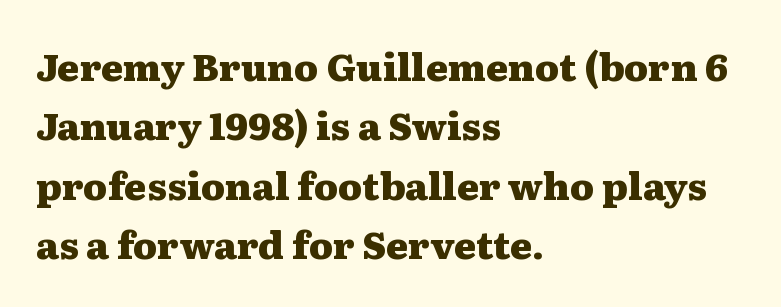
{"serif": "yes", "italic": "no", "bold": "yes", "weight": "heavy", "width": "wide", "stroke_contrast": "medium", "x_height": "medium", "monospaced": "no", "underline": "no", "align": "left", "line_spacing": "normal", "line_spacing_ratio": 1.56, "letter_spacing": "normal", "letter_spacing_em": 0.0, "glyph_px": 38}
